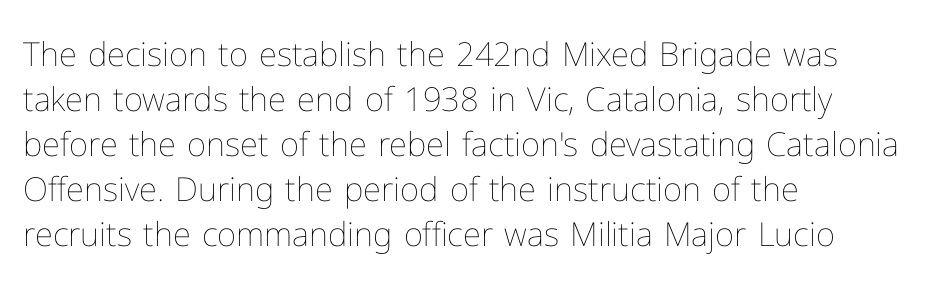
Q: Is the text bold? A: No.
Q: Is the text italic (slanted)? A: No, it is upright.
Q: Is the text underlined? A: No.
Q: How is the paragraph aligned? A: Left-aligned.
Q: Is the spacing between letters normal or unusually wide? A: Normal.
Q: Is the spacing between lines tight, normal or loose? A: Normal.
Q: Width (condensed, normal, or wide)? A: Normal.
Q: Stroke contrast? A: Low.
Q: x-height? A: Medium.
Q: Monospaced? A: No.
